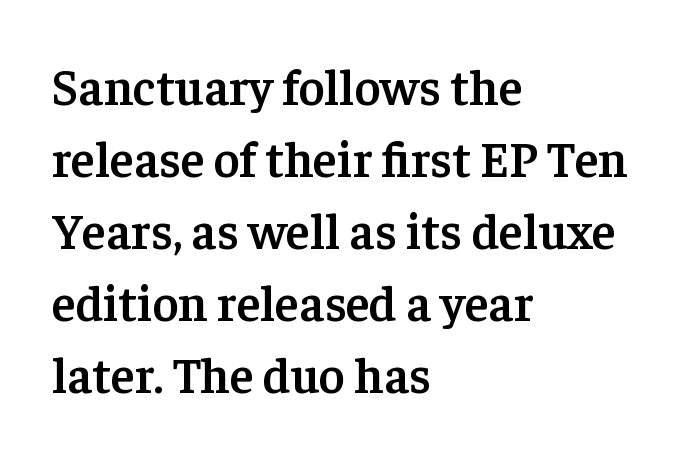
The image shows 50 px semibold serif type, upright; set left-aligned, normal line spacing (1.44x), normal letter spacing, not underlined; low stroke contrast and a medium x-height.
